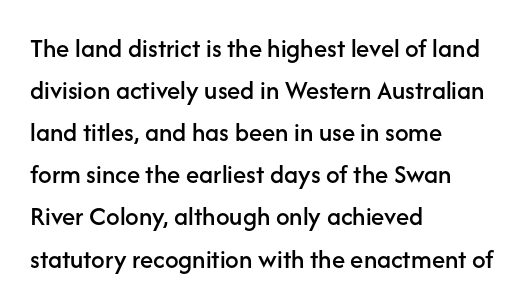
Quick note: underline off. The typesetter chose a ragged-right arrangement here. Posture: straight, roman, zero tilt. Leading: standard. Words appear dense and cohesive because spacing is normal.
